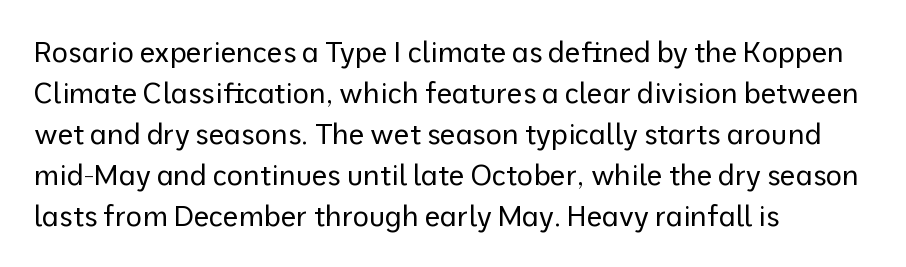
Glance below the letters and you will spot only blank space. These lines are set flush left with a ragged right edge. Upright lettering throughout. Leading matches the norm, producing a regular column.
